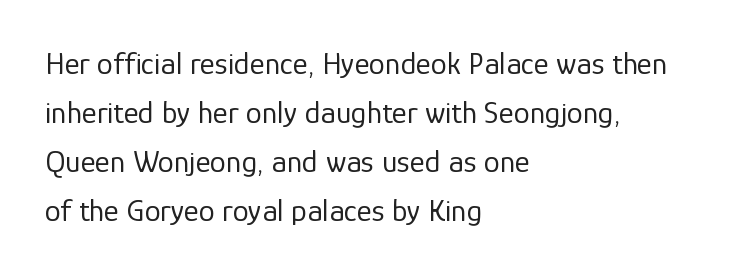
Q: Is the text bold? A: No.
Q: Is the text italic (slanted)? A: No, it is upright.
Q: Is the typeface a serif or a sans-serif typeface? A: Sans-serif.
Q: Is the text underlined? A: No.
Q: How is the paragraph aligned? A: Left-aligned.
Q: Is the spacing between letters normal or unusually wide? A: Normal.
Q: Is the spacing between lines tight, normal or loose? A: Normal.
Q: Width (condensed, normal, or wide)? A: Normal.
Q: Stroke contrast? A: Low.
Q: x-height? A: Medium.
Q: Monospaced? A: No.
